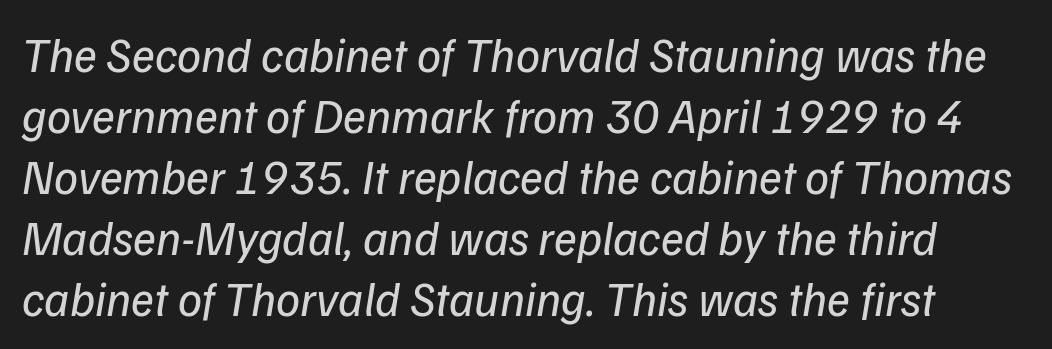
Glyph-to-glyph distance matches everyday printed text. This is not heavy type; no bold has been used. Descenders are the only things crossing below the line. Yep, that's italic — everything's leaning.
